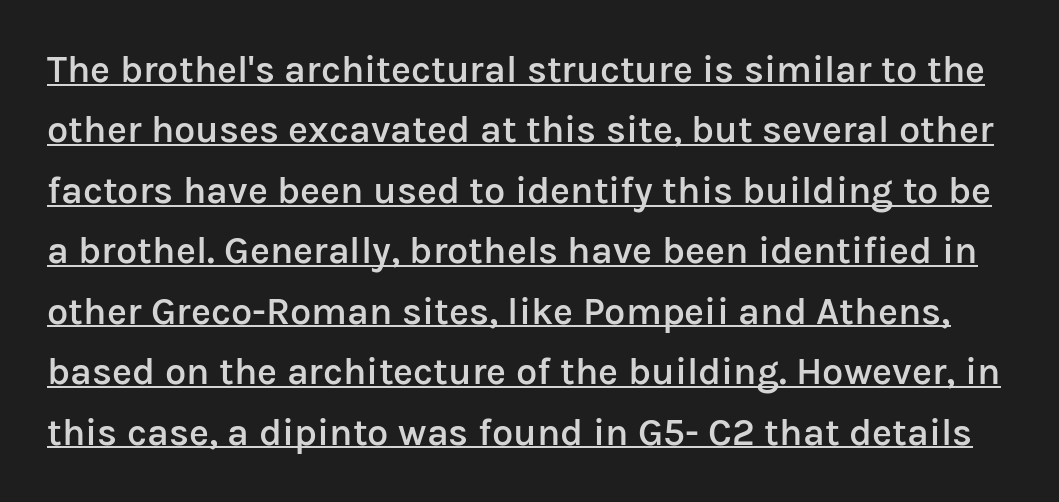
Underline: present. The lettering holds an erect, upright posture throughout. Looks like regular typesetting: each glyph gets only the width it needs. Stroke terminals: plain, sans-serif. One glance says typical: line gaps are just what's usual.
